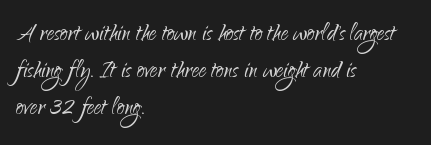
No extra tracking has been applied to these lines. Words float on clear page, feet unadorned. Typographically, this falls in the sans-serif category. Typeset ragged right — the left edge is the straight one. Each stroke keeps to a modest, everyday thickness or less.
